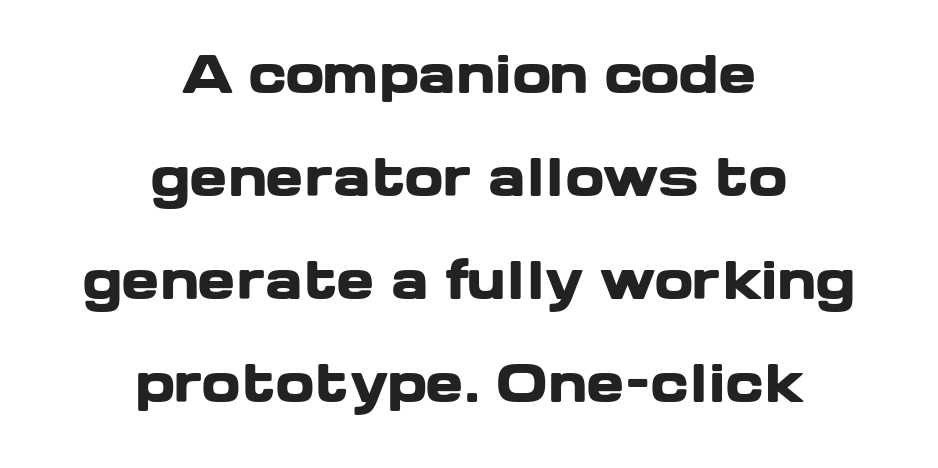
Q: Is the text bold? A: Yes.
Q: Is the text italic (slanted)? A: No, it is upright.
Q: Is the typeface a serif or a sans-serif typeface? A: Sans-serif.
Q: Is the text underlined? A: No.
Q: How is the paragraph aligned? A: Centered.
Q: Is the spacing between letters normal or unusually wide? A: Normal.
Q: Is the spacing between lines tight, normal or loose? A: Loose.
Q: Width (condensed, normal, or wide)? A: Wide.
Q: Stroke contrast? A: Low.
Q: x-height? A: Medium.
Q: Monospaced? A: No.
